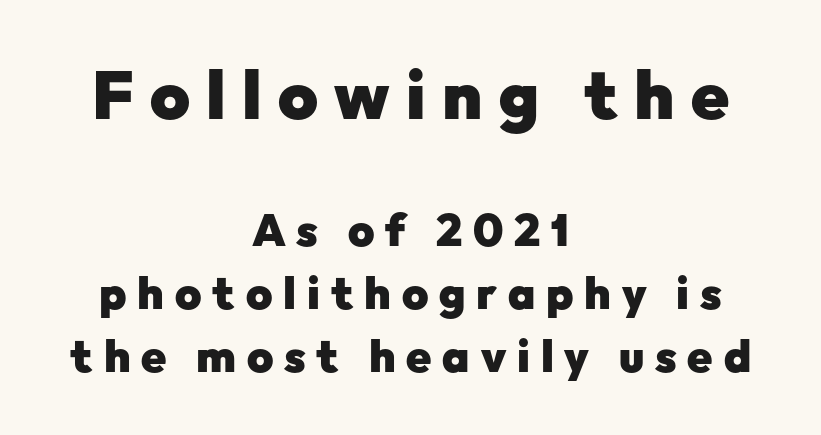
The image shows 68 px heavy sans-serif type, upright; set centered, normal line spacing (1.4x), unusually wide letter spacing (+0.24 em), not underlined; the first (top) block is 1.51x larger; low stroke contrast and a medium x-height.
